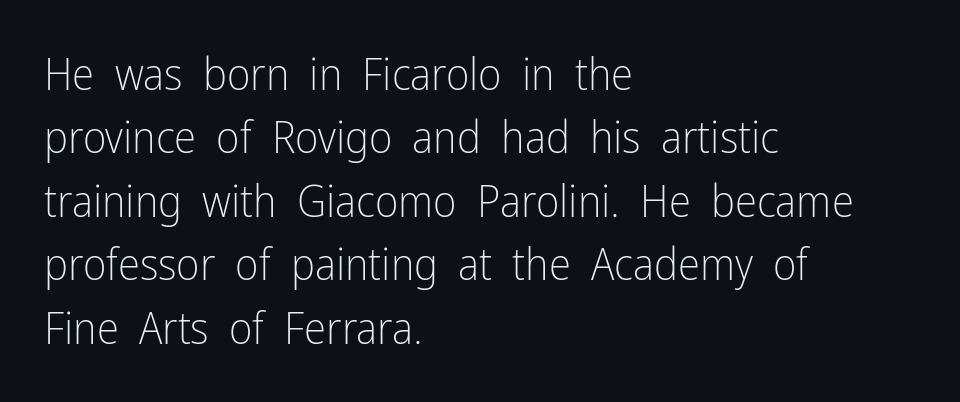
{"serif": "no", "italic": "no", "bold": "no", "weight": "light", "width": "condensed", "stroke_contrast": "low", "x_height": "medium", "monospaced": "no", "underline": "no", "align": "left", "line_spacing": "normal", "line_spacing_ratio": 1.41, "letter_spacing": "normal", "letter_spacing_em": 0.0, "glyph_px": 45}
